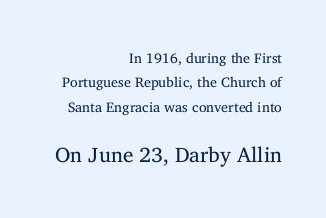
{"italic": "no", "bold": "no", "underline": "no", "align": "right", "line_spacing_ratio": 1.75, "letter_spacing": "normal", "letter_spacing_em": 0.0, "larger_block": "second", "size_ratio": 1.5, "glyph_px": 21}
